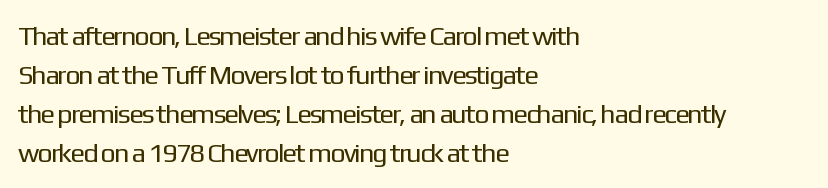
{"italic": "no", "bold": "no", "underline": "no", "align": "left", "line_spacing": "normal", "line_spacing_ratio": 1.45, "letter_spacing": "normal", "letter_spacing_em": 0.0, "glyph_px": 27}
